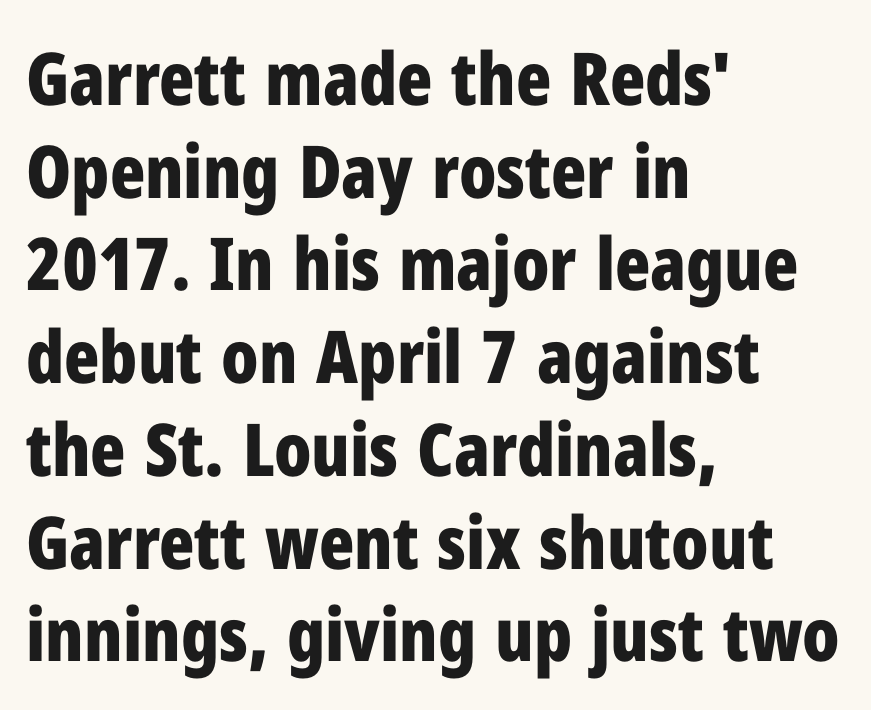
The image shows 73 px bold, condensed sans-serif type, upright; set left-aligned, normal line spacing (1.27x), normal letter spacing, not underlined; low stroke contrast and a medium x-height.
